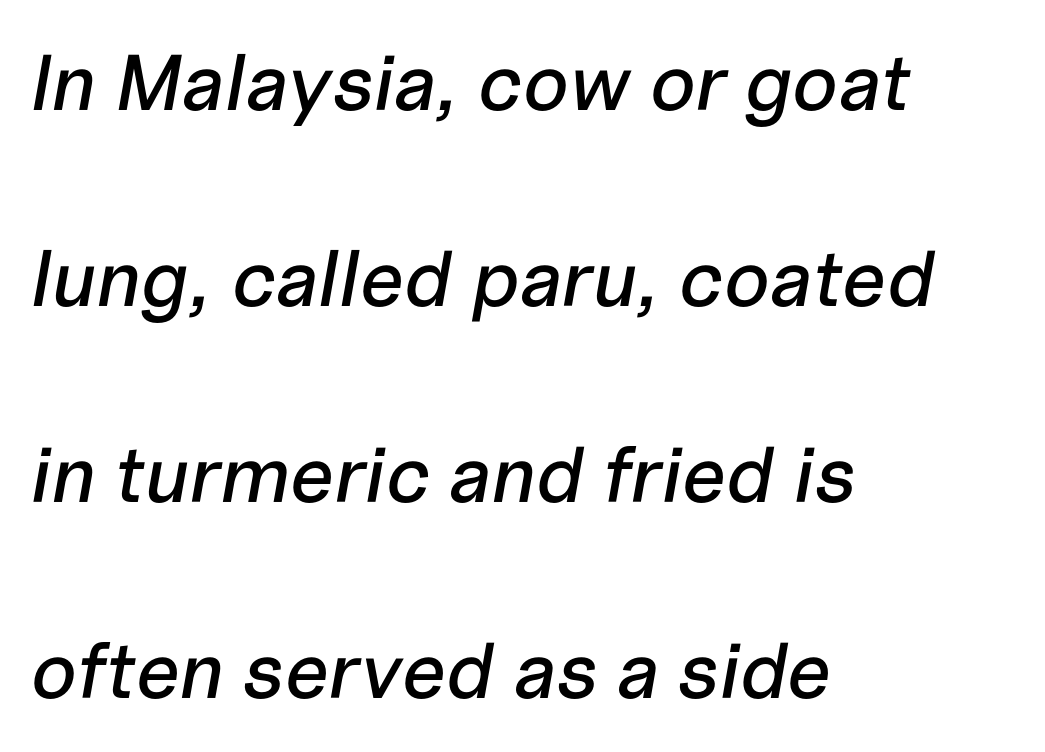
The baseline area is clear. The letterforms sit shoulder to shoulder at normal distance. Style check: oblique. Alignment: flush left. The letters advance in unequal steps, a hallmark of proportional type. The rendering uses a large line-height, opening up the rows.
